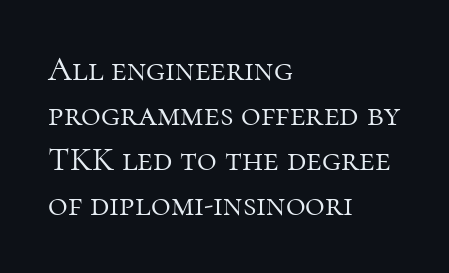
The image shows 34 px light serif type, upright; set left-aligned, normal line spacing (1.32x), normal letter spacing, not underlined; high stroke contrast and a medium x-height.
